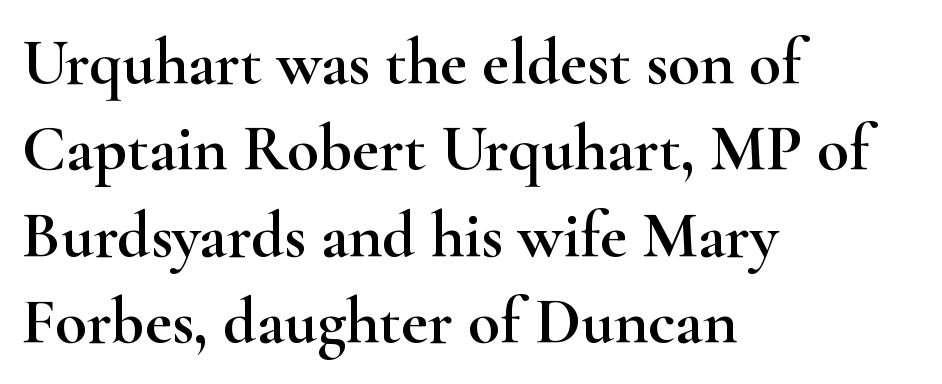
Q: Is the text italic (slanted)? A: No, it is upright.
Q: Is the typeface a serif or a sans-serif typeface? A: Serif.
Q: Is the text underlined? A: No.
Q: How is the paragraph aligned? A: Left-aligned.
Q: Is the spacing between letters normal or unusually wide? A: Normal.
Q: Is the spacing between lines tight, normal or loose? A: Normal.
Q: Width (condensed, normal, or wide)? A: Wide.
Q: Stroke contrast? A: High.
Q: x-height? A: Small.
Q: Monospaced? A: No.
